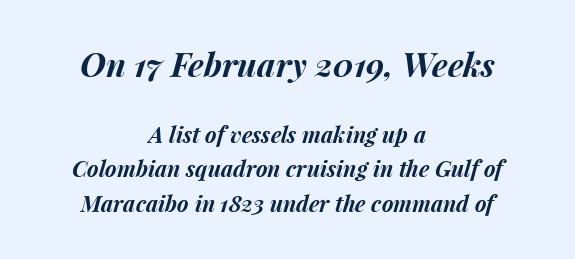
Q: Is the text bold? A: Yes.
Q: Is the text italic (slanted)? A: Yes, it leans right by about 15 degrees.
Q: Is the text underlined? A: No.
Q: How is the paragraph aligned? A: Centered.
Q: Is the spacing between letters normal or unusually wide? A: Normal.
Q: Is the spacing between lines tight, normal or loose? A: Normal.
Q: Which block of text is set in a larger size, the first (top) or the second (bottom)? A: The first (top) one.
Q: Width (condensed, normal, or wide)? A: Normal.
Q: Stroke contrast? A: Medium.
Q: x-height? A: Medium.
Q: Monospaced? A: No.
